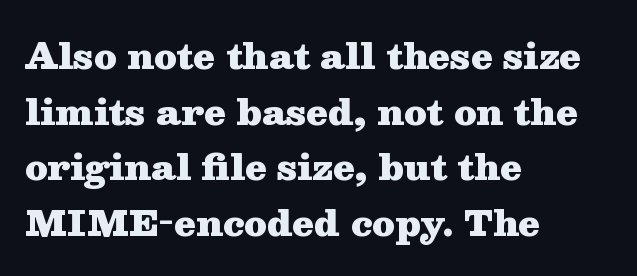
These words are printed bold, with thick strokes throughout. Nothing unusual about the tracking: characters are spaced as the font intends. Honestly, there is no underline to notice here at all. The rendering anchors every line to the left-hand side. Line spacing here is normal.
